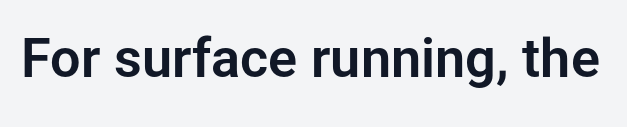
Q: Is the text italic (slanted)? A: No, it is upright.
Q: Is the typeface a serif or a sans-serif typeface? A: Sans-serif.
Q: Is the text underlined? A: No.
Q: Is the spacing between letters normal or unusually wide? A: Normal.
Q: Width (condensed, normal, or wide)? A: Normal.
Q: Stroke contrast? A: Low.
Q: x-height? A: Medium.
Q: Monospaced? A: No.
